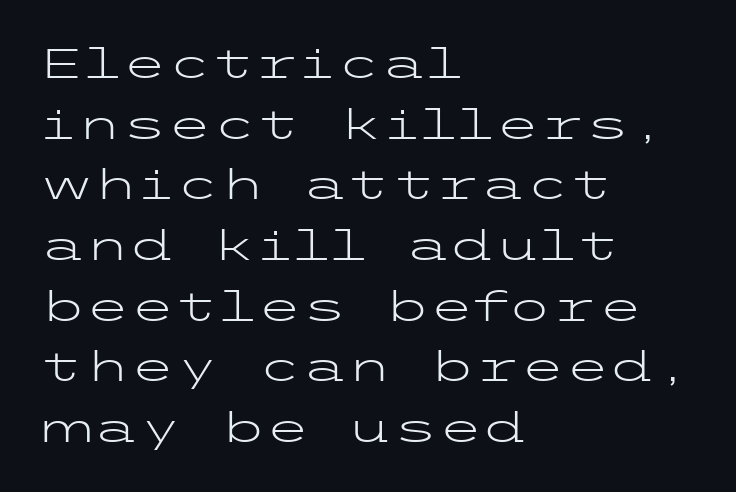
The typesetting does not lean heavy: it is not bold. Teacher's note: observe the even left margin — that is flush-left alignment. Each word holds together tightly as a unit, with standard inter-letter gaps. Vertical spacing — default. Descenders hang freely into open space.
